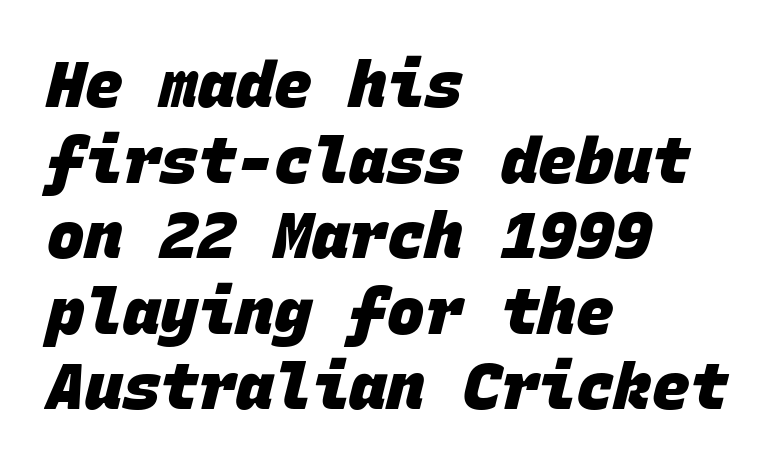
The image shows 63 px heavy sans-serif type, monospaced; set left-aligned, line spacing 1.2x, normal letter spacing, not underlined; low stroke contrast and a large x-height.
